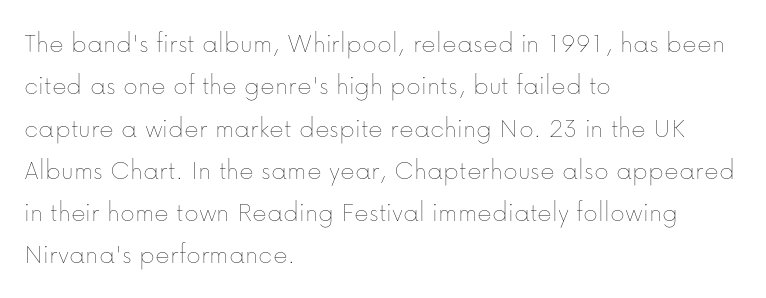
{"italic": "no", "bold": "no", "weight": "thin", "width": "normal", "stroke_contrast": "low", "x_height": "medium", "monospaced": "no", "underline": "no", "align": "left", "line_spacing": "normal", "line_spacing_ratio": 1.51, "letter_spacing": "normal", "letter_spacing_em": 0.0, "glyph_px": 28}
